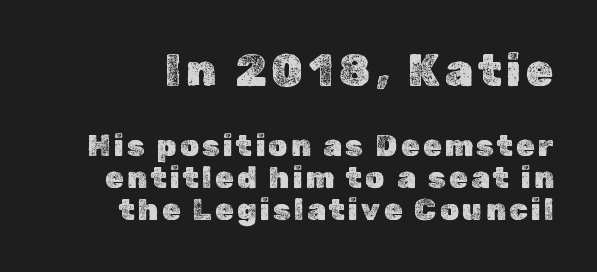
Bigger letters appear in the top chunk; the bottom chunk is reduced. The space beneath each line is pristine and unruled. The type sits square on the baseline with zero lean. This sample trades vertical openness for compactness between lines.
